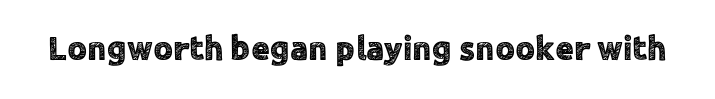
Q: Is the text italic (slanted)? A: No, it is upright.
Q: Is the typeface a serif or a sans-serif typeface? A: Sans-serif.
Q: Is the text underlined? A: No.
Q: Is the spacing between letters normal or unusually wide? A: Normal.
Q: Width (condensed, normal, or wide)? A: Normal.
Q: x-height? A: Medium.
Q: Monospaced? A: No.
